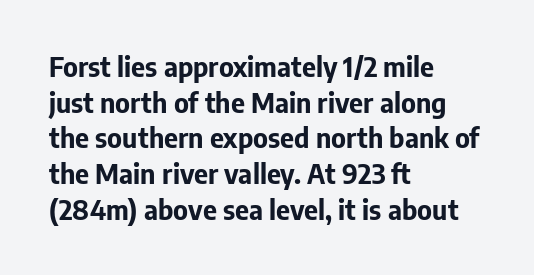
Q: Is the text bold? A: Yes.
Q: Is the text italic (slanted)? A: No, it is upright.
Q: Is the text underlined? A: No.
Q: How is the paragraph aligned? A: Left-aligned.
Q: Is the spacing between letters normal or unusually wide? A: Normal.
Q: Is the spacing between lines tight, normal or loose? A: Normal.
